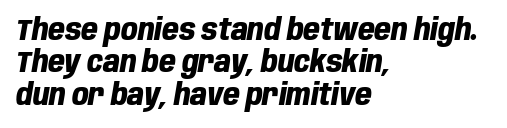
Q: Is the text bold? A: Yes.
Q: Is the text italic (slanted)? A: Yes, it leans right by about 10 degrees.
Q: Is the text underlined? A: No.
Q: How is the paragraph aligned? A: Left-aligned.
Q: Is the spacing between letters normal or unusually wide? A: Normal.
Q: Is the spacing between lines tight, normal or loose? A: Tight.
Q: Width (condensed, normal, or wide)? A: Condensed.
Q: Stroke contrast? A: Low.
Q: x-height? A: Large.
Q: Monospaced? A: No.
